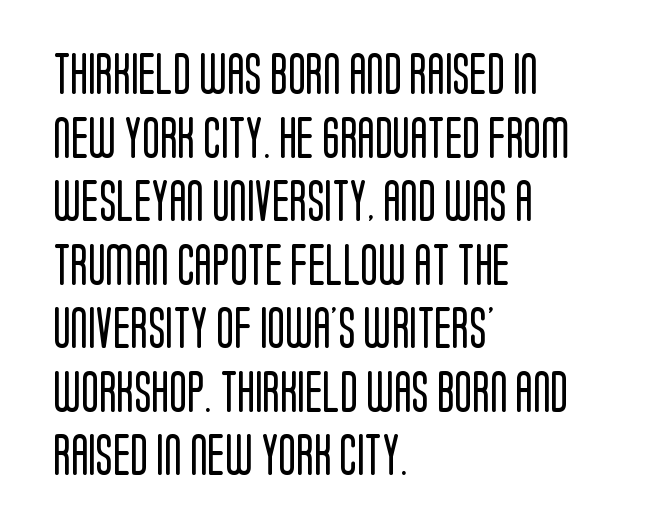
The image shows 41 px regular-weight, condensed sans-serif type, upright; set left-aligned, normal line spacing (1.55x), normal letter spacing, not underlined; low stroke contrast and a large x-height.
